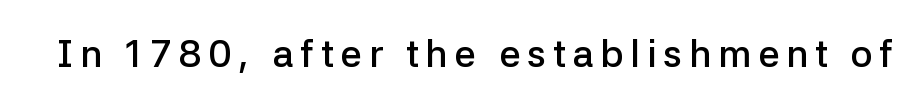
Has an underline been added? It has not. The axis of the letterforms is exactly vertical. As a designer I'd log this as weight 600, semibold. These lines are rendered in a variable-pitch font.
